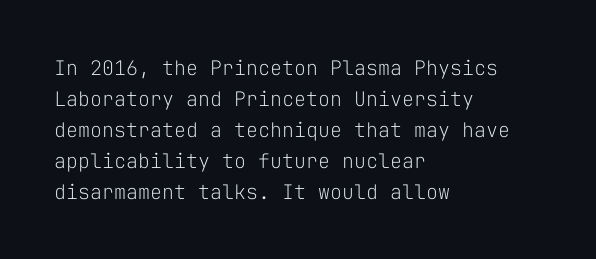
{"italic": "no", "bold": "no", "underline": "no", "align": "left", "line_spacing": "normal", "line_spacing_ratio": 1.55, "letter_spacing": "normal", "letter_spacing_em": 0.0, "glyph_px": 20}
